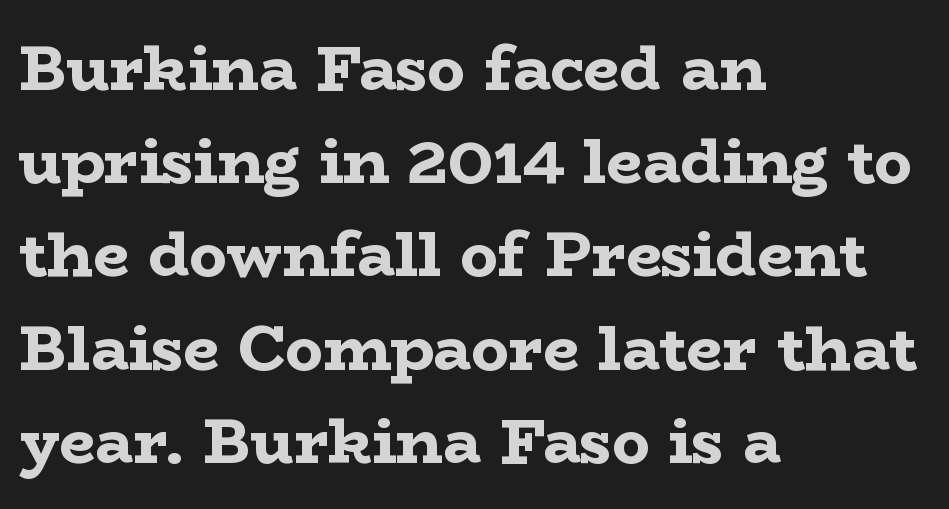
Q: Is the text bold? A: Yes.
Q: Is the text italic (slanted)? A: No, it is upright.
Q: Is the typeface a serif or a sans-serif typeface? A: Serif.
Q: Is the text underlined? A: No.
Q: How is the paragraph aligned? A: Left-aligned.
Q: Is the spacing between letters normal or unusually wide? A: Normal.
Q: Is the spacing between lines tight, normal or loose? A: Normal.
Q: Width (condensed, normal, or wide)? A: Wide.
Q: Stroke contrast? A: Low.
Q: x-height? A: Medium.
Q: Monospaced? A: No.
